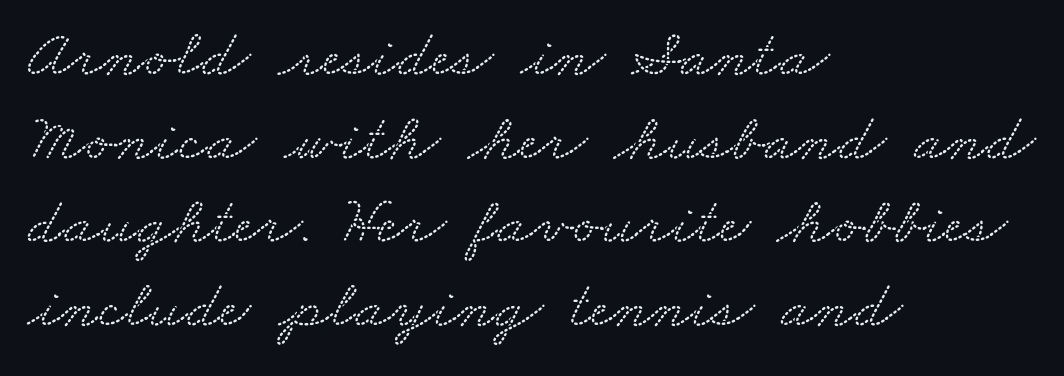
The image shows 68 px wide serif type; set left-aligned, line spacing 1.23x, normal letter spacing, not underlined; low stroke contrast and a small x-height.
